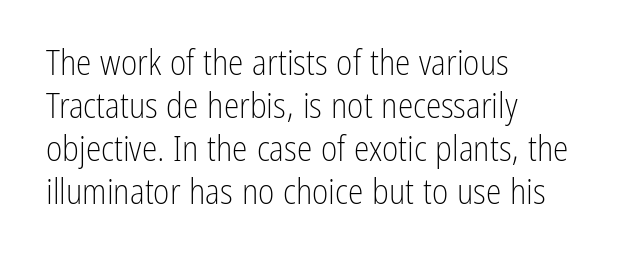
Where is the straight margin? On the left. Decoration check: the copy has no underline. Notice how the stems are strictly vertical — no italics here. Serif or sans? Sans — the stroke terminals are bare. Proportional: the letters do not fall into vertical columns.
